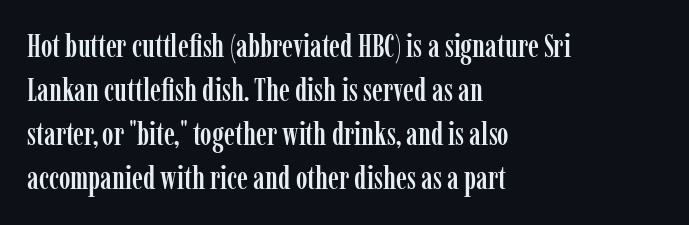
The image shows 31 px condensed serif type, upright; set left-aligned, normal line spacing (1.42x), normal letter spacing, not underlined; low stroke contrast and a medium x-height.
